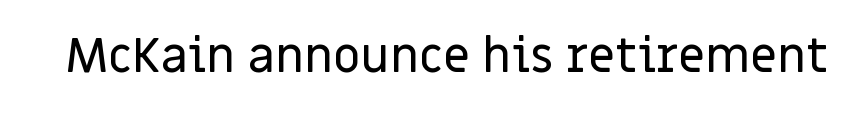
The image shows 48 px sans-serif type, upright; set normal letter spacing, not underlined; low stroke contrast and a large x-height.
